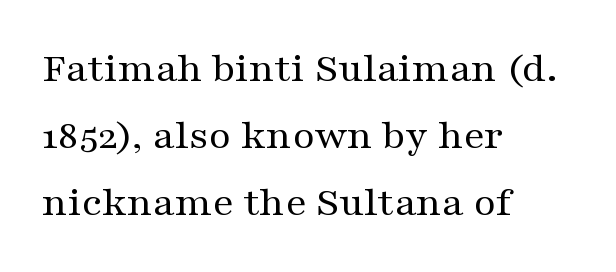
Q: Is the text bold? A: No.
Q: Is the text italic (slanted)? A: No, it is upright.
Q: Is the typeface a serif or a sans-serif typeface? A: Serif.
Q: Is the text underlined? A: No.
Q: How is the paragraph aligned? A: Left-aligned.
Q: Is the spacing between letters normal or unusually wide? A: Normal.
Q: Is the spacing between lines tight, normal or loose? A: Normal.
Q: Width (condensed, normal, or wide)? A: Wide.
Q: Stroke contrast? A: Medium.
Q: x-height? A: Medium.
Q: Monospaced? A: No.
